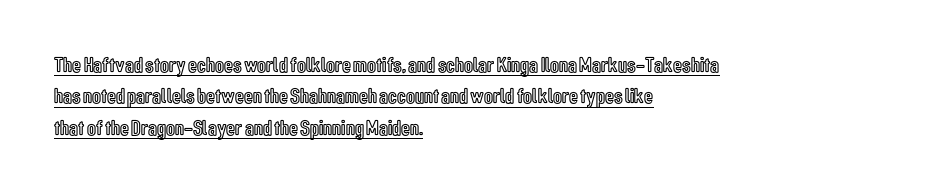
{"italic": "no", "underline": "yes", "align": "left", "line_spacing": "normal", "line_spacing_ratio": 1.43, "letter_spacing": "normal", "letter_spacing_em": 0.0, "glyph_px": 22}
